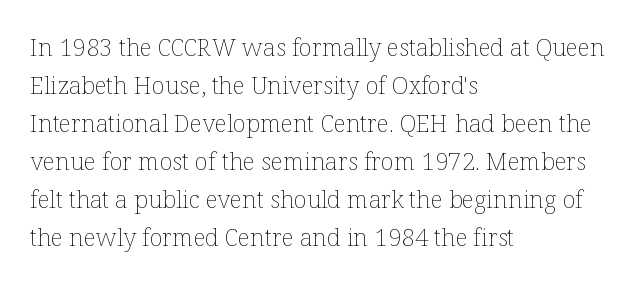
The image shows 24 px text type, upright; set left-aligned, normal line spacing (1.58x), normal letter spacing, not underlined.
